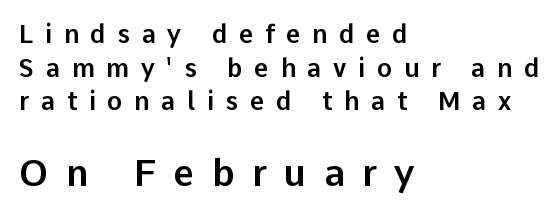
{"serif": "no", "italic": "no", "width": "normal", "stroke_contrast": "low", "x_height": "medium", "monospaced": "no", "underline": "no", "align": "left", "line_spacing": "normal", "line_spacing_ratio": 1.35, "letter_spacing": "wide", "letter_spacing_em": 0.47, "larger_block": "second", "size_ratio": 1.48, "glyph_px": 37}
